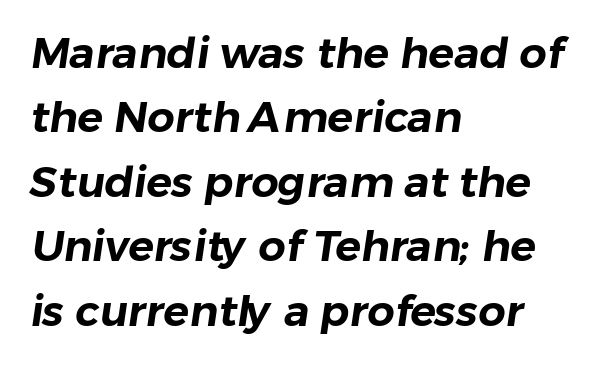
The image shows 43 px sans-serif type; set left-aligned, normal line spacing (1.5x), normal letter spacing, not underlined; low stroke contrast and a medium x-height.
